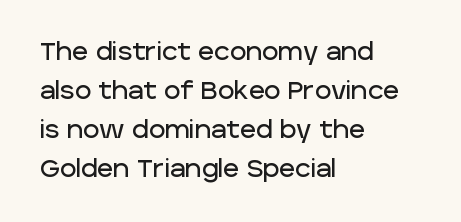
The image shows 25 px text type, upright; set left-aligned, normal line spacing (1.56x), normal letter spacing, not underlined.
